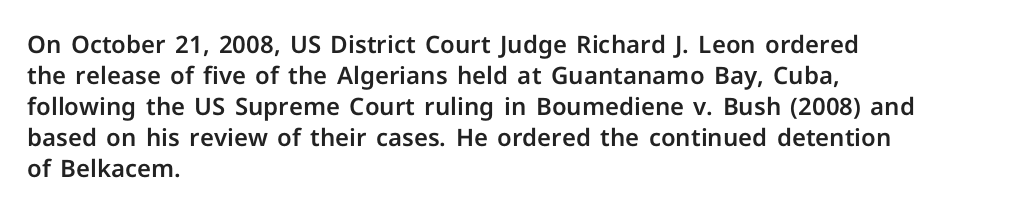
The rag falls on the right side of this text block. How would I describe the line gaps? Plain and ordinary. Ordinary non-slanted type is in use. The gaps between neighbouring characters are ordinary and unremarkable.
